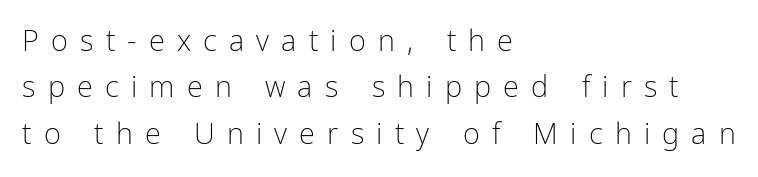
{"serif": "no", "italic": "no", "bold": "no", "weight": "light", "width": "condensed", "stroke_contrast": "low", "x_height": "medium", "monospaced": "no", "underline": "no", "align": "left", "line_spacing": "normal", "line_spacing_ratio": 1.6, "letter_spacing": "wide", "letter_spacing_em": 0.42, "glyph_px": 29}
